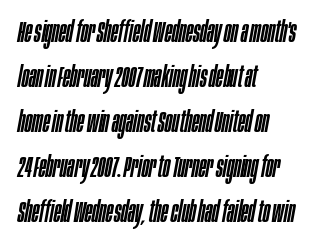
Q: Is the text italic (slanted)? A: Yes, it leans right by about 10 degrees.
Q: Is the text underlined? A: No.
Q: How is the paragraph aligned? A: Left-aligned.
Q: Is the spacing between letters normal or unusually wide? A: Normal.
Q: Is the spacing between lines tight, normal or loose? A: Normal.
Q: Width (condensed, normal, or wide)? A: Condensed.
Q: Stroke contrast? A: Low.
Q: x-height? A: Large.
Q: Monospaced? A: No.
